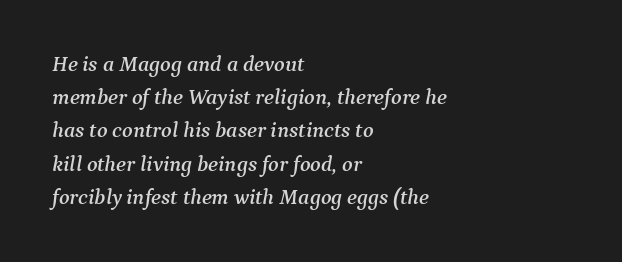
{"italic": "yes", "lean": "right", "slant_degrees": 9, "underline": "no", "align": "left", "line_spacing": "normal", "line_spacing_ratio": 1.51, "letter_spacing": "normal", "letter_spacing_em": 0.0, "glyph_px": 22}
